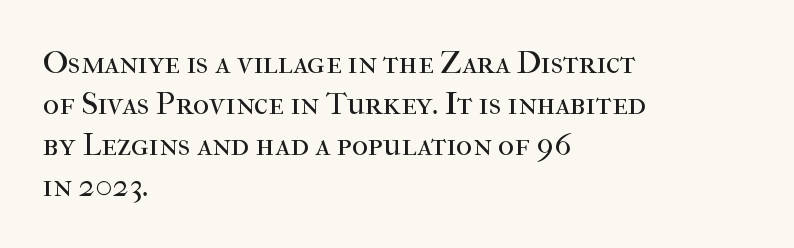
The image shows 32 px regular-weight serif type, upright; set left-aligned, normal line spacing (1.28x), normal letter spacing, not underlined; high stroke contrast and a medium x-height.
